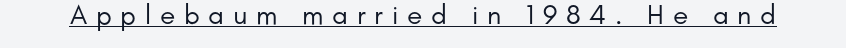
Q: Is the text bold? A: No.
Q: Is the text italic (slanted)? A: No, it is upright.
Q: Is the typeface a serif or a sans-serif typeface? A: Sans-serif.
Q: Is the text underlined? A: Yes.
Q: Is the spacing between letters normal or unusually wide? A: Unusually wide.
Q: Width (condensed, normal, or wide)? A: Normal.
Q: Stroke contrast? A: Low.
Q: x-height? A: Small.
Q: Monospaced? A: No.
